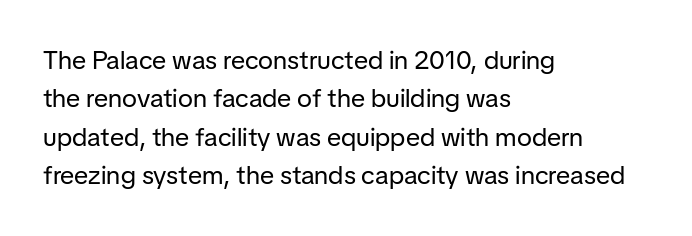
{"italic": "no", "bold": "no", "underline": "no", "align": "left", "line_spacing": "normal", "line_spacing_ratio": 1.48, "letter_spacing": "normal", "letter_spacing_em": 0.0, "glyph_px": 26}
